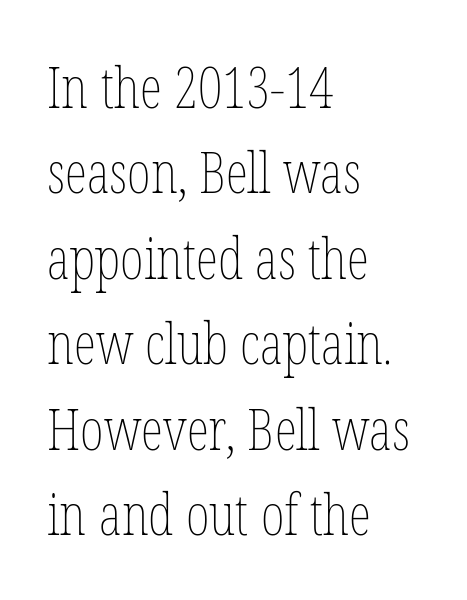
Q: Is the text bold? A: No.
Q: Is the text italic (slanted)? A: No, it is upright.
Q: Is the text underlined? A: No.
Q: How is the paragraph aligned? A: Left-aligned.
Q: Is the spacing between letters normal or unusually wide? A: Normal.
Q: Is the spacing between lines tight, normal or loose? A: Normal.
Q: Width (condensed, normal, or wide)? A: Condensed.
Q: Stroke contrast? A: Low.
Q: x-height? A: Medium.
Q: Monospaced? A: No.
